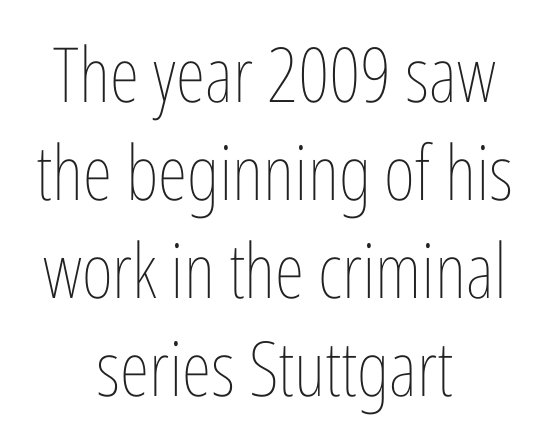
The image shows 76 px thin, condensed type, upright; set centered, normal line spacing (1.29x), normal letter spacing, not underlined; low stroke contrast and a medium x-height.
